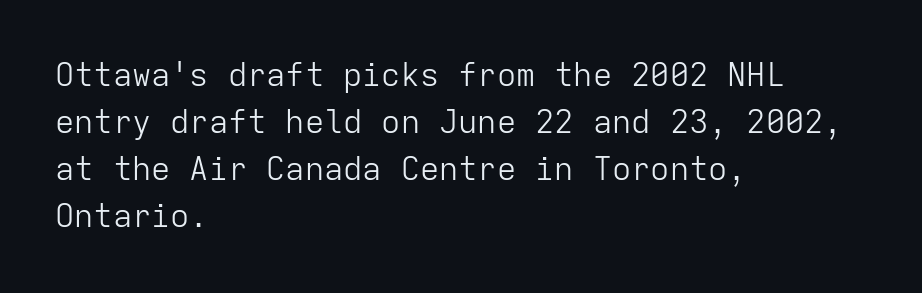
{"serif": "no", "italic": "no", "bold": "no", "weight": "light", "width": "normal", "stroke_contrast": "low", "x_height": "medium", "monospaced": "yes", "underline": "no", "align": "left", "line_spacing": "normal", "line_spacing_ratio": 1.47, "letter_spacing": "normal", "letter_spacing_em": 0.0, "glyph_px": 32}
